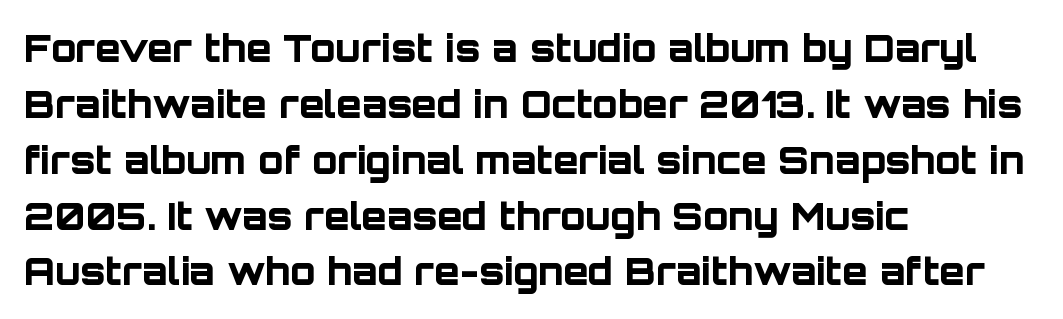
Q: Is the text bold? A: Yes.
Q: Is the text italic (slanted)? A: No, it is upright.
Q: Is the typeface a serif or a sans-serif typeface? A: Sans-serif.
Q: Is the text underlined? A: No.
Q: How is the paragraph aligned? A: Left-aligned.
Q: Is the spacing between letters normal or unusually wide? A: Normal.
Q: Is the spacing between lines tight, normal or loose? A: Normal.
Q: Width (condensed, normal, or wide)? A: Normal.
Q: Stroke contrast? A: Low.
Q: x-height? A: Large.
Q: Monospaced? A: No.
